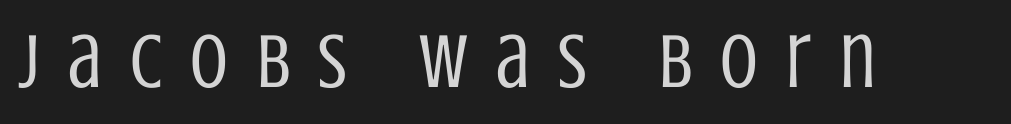
Do the letters lean? They stand straight. These lines are composed in type without serifs. Here the designer chose a conventional face with non-uniform glyph widths. Substantial extra tracking has been applied to these lines. This rendering features lettering with no underline.
